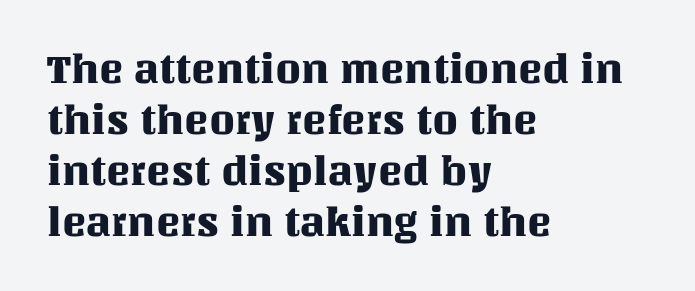
{"italic": "no", "width": "normal", "stroke_contrast": "medium", "x_height": "large", "monospaced": "no", "underline": "no", "align": "left", "line_spacing_ratio": 1.24, "letter_spacing": "normal", "letter_spacing_em": 0.0, "glyph_px": 41}
